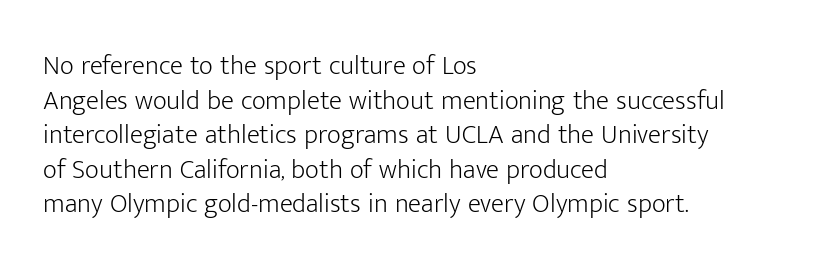
The block of text has a typical density, with ordinary space between rows. Which margin do the lines hug? The left one — the right edge is uneven. The space directly below the letters is spotless. This is the regular roman posture of the typeface. Does extra space separate the letters? No, they use regular spacing.
